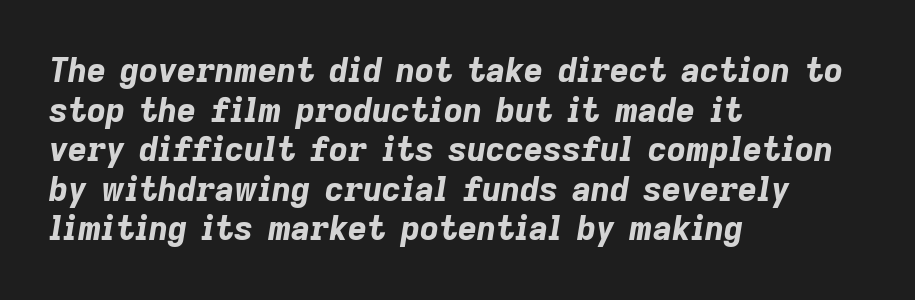
{"italic": "yes", "lean": "right", "slant_degrees": 9, "bold": "yes", "weight": "bold", "width": "normal", "stroke_contrast": "low", "x_height": "medium", "monospaced": "no", "underline": "no", "align": "left", "line_spacing_ratio": 1.2, "letter_spacing": "normal", "letter_spacing_em": 0.0, "glyph_px": 33}
